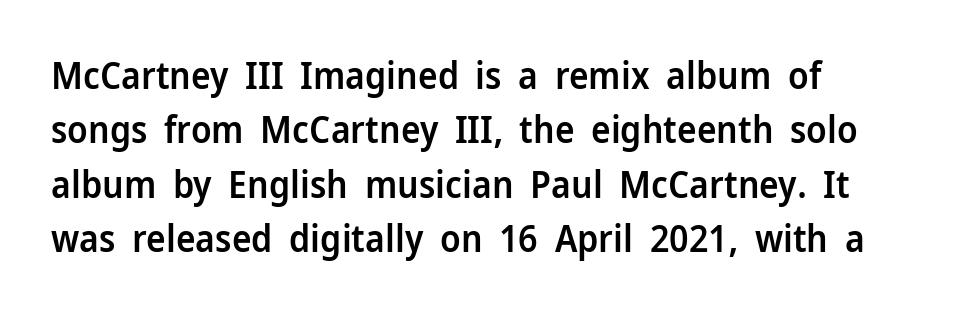
{"serif": "no", "italic": "no", "bold": "semi", "weight": "semibold", "width": "normal", "stroke_contrast": "low", "x_height": "medium", "monospaced": "no", "underline": "no", "align": "left", "line_spacing": "normal", "line_spacing_ratio": 1.47, "letter_spacing": "normal", "letter_spacing_em": 0.0, "glyph_px": 37}
